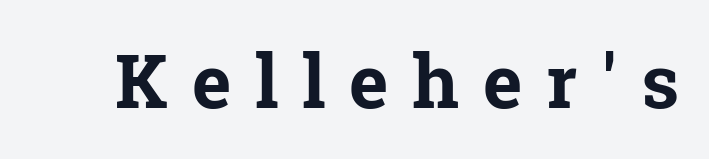
Q: Is the text bold? A: Yes.
Q: Is the text italic (slanted)? A: No, it is upright.
Q: Is the typeface a serif or a sans-serif typeface? A: Serif.
Q: Is the text underlined? A: No.
Q: Is the spacing between letters normal or unusually wide? A: Unusually wide.
Q: Width (condensed, normal, or wide)? A: Normal.
Q: Stroke contrast? A: Low.
Q: x-height? A: Medium.
Q: Monospaced? A: No.
